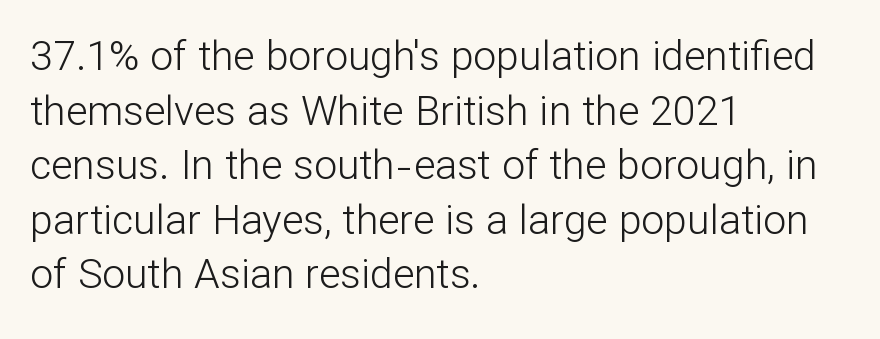
Nope, no serifs anywhere on these letters. The space directly below the letters is spotless. What stands out about the letter spacing? Nothing — it is the standard amount. The font is comparable to plain body text, perhaps lighter. The passage shown stacks its lines at a standard gap. A student would call this left alignment; a typographer would say flush left, rag right.
